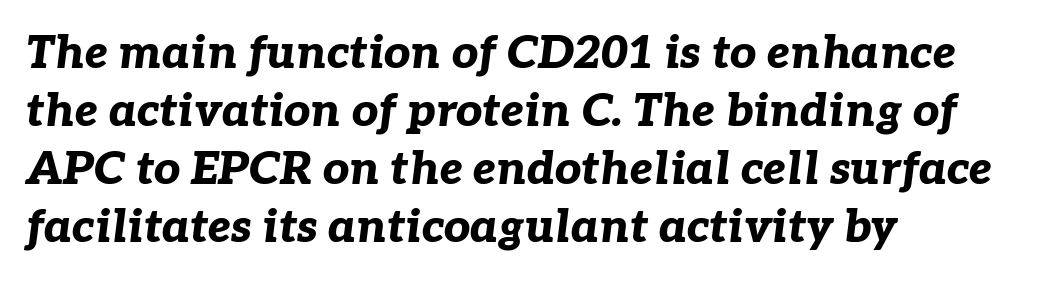
{"italic": "yes", "lean": "right", "slant_degrees": 7, "bold": "yes", "weight": "bold", "width": "normal", "stroke_contrast": "low", "x_height": "medium", "monospaced": "no", "underline": "no", "align": "left", "line_spacing": "normal", "line_spacing_ratio": 1.26, "letter_spacing": "normal", "letter_spacing_em": 0.0, "glyph_px": 46}
